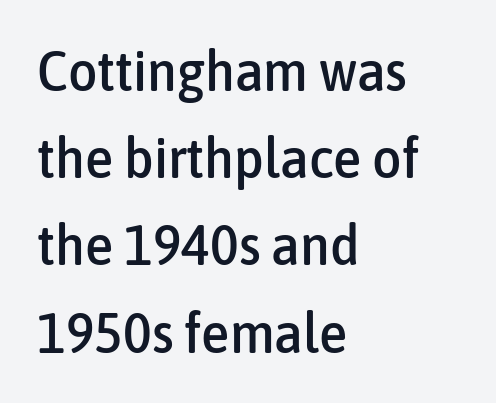
Letter spacing: default. The font family rendered here belongs to the sans-serif group. Think of a printed novel: that variable character pitch is what you see here. No word sits above an underline.
